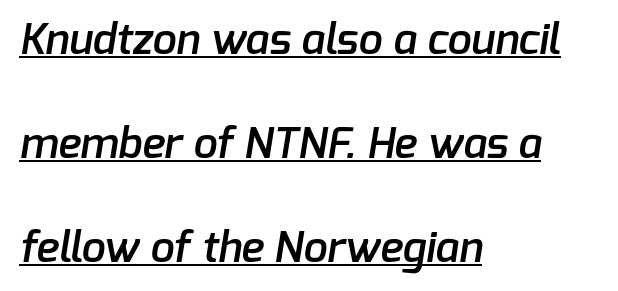
Spacing verdict: proportional, widths tailored to each character. Serif or sans? Sans — the stroke terminals are bare. The words here are underlined. The space between consecutive lines is lavish. Line beginnings align vertically; line endings do not.
